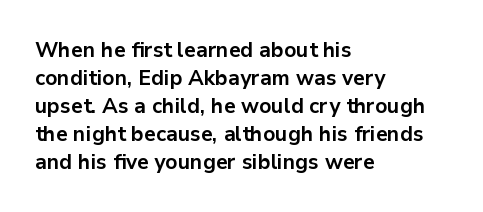
The image shows 21 px bold type, upright; set left-aligned, normal line spacing (1.33x), normal letter spacing, not underlined.
